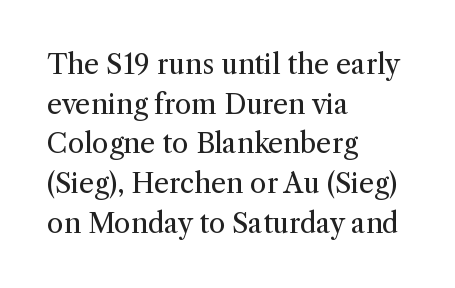
The image shows 27 px text type, upright; set left-aligned, normal line spacing (1.47x), normal letter spacing, not underlined.
